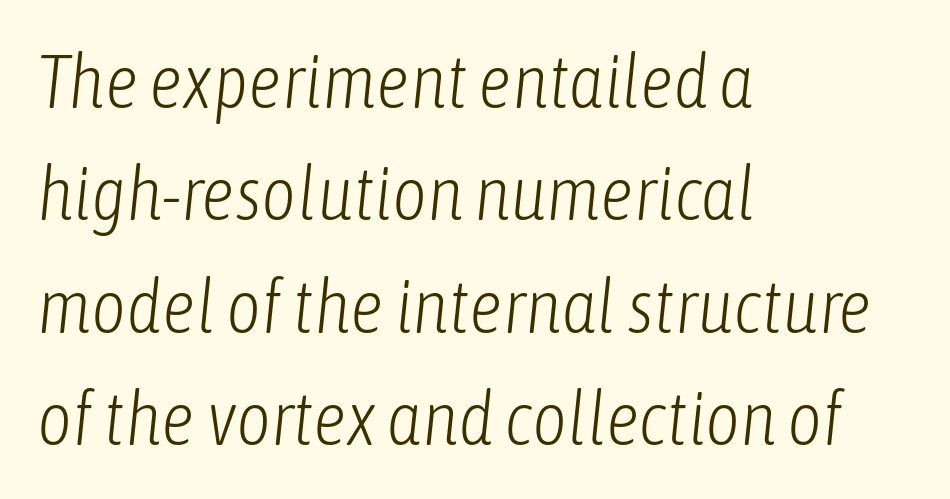
Q: Is the text bold? A: No.
Q: Is the text italic (slanted)? A: Yes, it leans right by about 6 degrees.
Q: Is the text underlined? A: No.
Q: How is the paragraph aligned? A: Left-aligned.
Q: Is the spacing between letters normal or unusually wide? A: Normal.
Q: Is the spacing between lines tight, normal or loose? A: Normal.
Q: Width (condensed, normal, or wide)? A: Condensed.
Q: Stroke contrast? A: Low.
Q: x-height? A: Medium.
Q: Monospaced? A: No.
